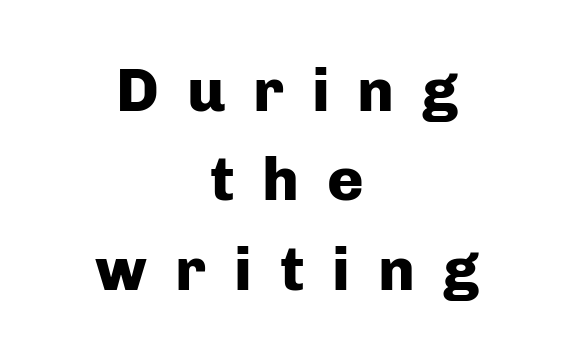
{"serif": "no", "italic": "no", "bold": "yes", "weight": "heavy", "width": "normal", "stroke_contrast": "low", "x_height": "medium", "monospaced": "no", "underline": "no", "align": "center", "line_spacing": "normal", "line_spacing_ratio": 1.44, "letter_spacing": "wide", "letter_spacing_em": 0.45, "glyph_px": 62}
